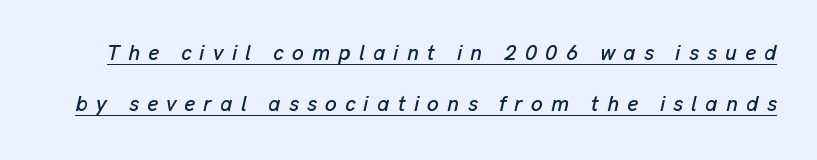
The letters are spread apart with noticeably loose tracking. The letters are slanted; this is an italic face. Notice how a bar underscores the lettering throughout. The lines are spread far apart with generous leading.
